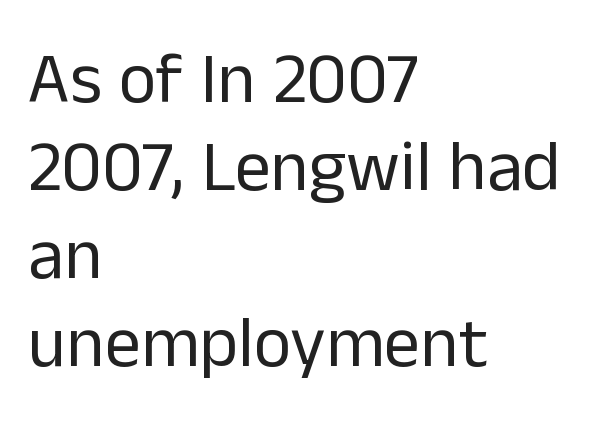
Q: Is the text bold? A: No.
Q: Is the text italic (slanted)? A: No, it is upright.
Q: Is the typeface a serif or a sans-serif typeface? A: Sans-serif.
Q: Is the text underlined? A: No.
Q: How is the paragraph aligned? A: Left-aligned.
Q: Is the spacing between letters normal or unusually wide? A: Normal.
Q: Width (condensed, normal, or wide)? A: Normal.
Q: Stroke contrast? A: Low.
Q: x-height? A: Medium.
Q: Monospaced? A: No.
